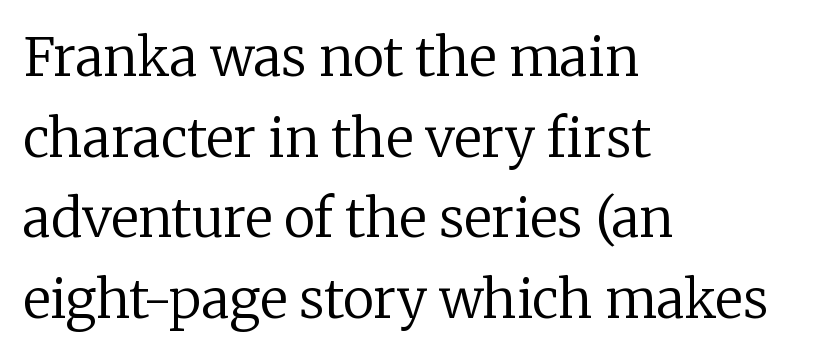
{"serif": "yes", "italic": "no", "bold": "no", "weight": "regular", "width": "normal", "stroke_contrast": "low", "x_height": "medium", "monospaced": "no", "underline": "no", "align": "left", "line_spacing": "normal", "line_spacing_ratio": 1.52, "letter_spacing": "normal", "letter_spacing_em": 0.0, "glyph_px": 53}
